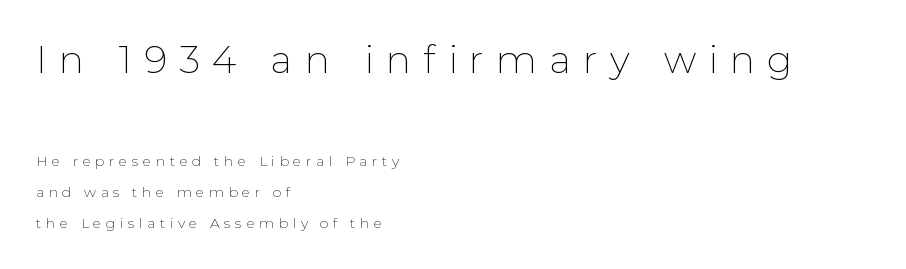
Q: Is the text bold? A: No.
Q: Is the text italic (slanted)? A: No, it is upright.
Q: Is the typeface a serif or a sans-serif typeface? A: Sans-serif.
Q: Is the text underlined? A: No.
Q: How is the paragraph aligned? A: Left-aligned.
Q: Is the spacing between letters normal or unusually wide? A: Unusually wide.
Q: Is the spacing between lines tight, normal or loose? A: Loose.
Q: Which block of text is set in a larger size, the first (top) or the second (bottom)? A: The first (top) one.
Q: Width (condensed, normal, or wide)? A: Normal.
Q: Stroke contrast? A: Low.
Q: x-height? A: Medium.
Q: Monospaced? A: No.
